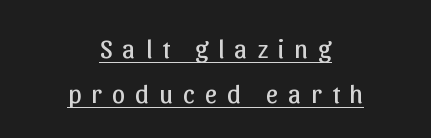
Q: Is the text bold? A: No.
Q: Is the text italic (slanted)? A: No, it is upright.
Q: Is the text underlined? A: Yes.
Q: How is the paragraph aligned? A: Centered.
Q: Is the spacing between letters normal or unusually wide? A: Unusually wide.
Q: Is the spacing between lines tight, normal or loose? A: Normal.
